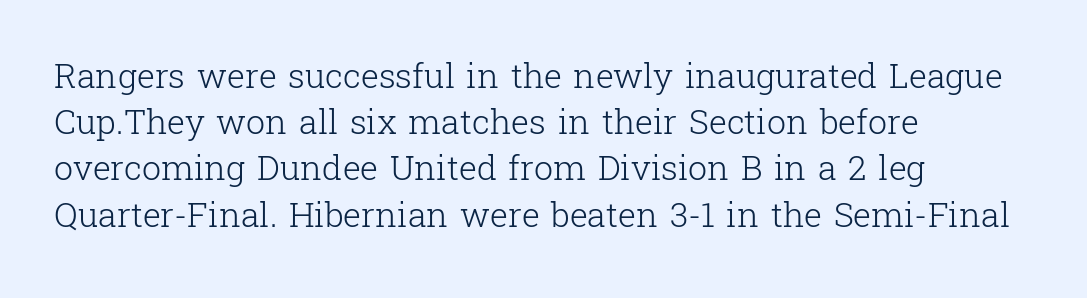
A light-to-regular cut is what we see here. This rendering uses left alignment, leaving the right contour irregular. Note the varied advance widths — an 'i' is clearly narrower than an 'm'. Small tapered or slab feet sit at the stroke ends, so this counts as serif.
